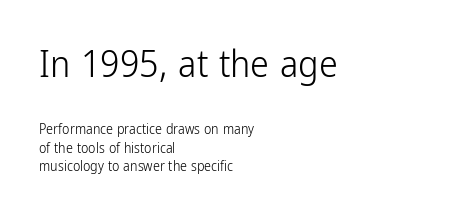
Quick note: interline space is typical. Character widths vary here, with narrow letters taking less room than wide ones. The weight tops out at a normal text grade. Do the letters lean? They stand straight. The text block is weighted toward the left margin, trailing off unevenly rightward.
